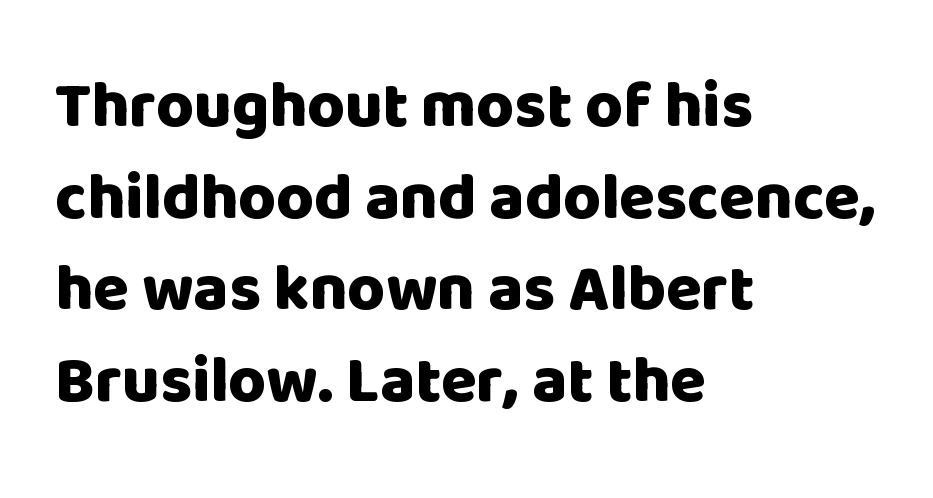
The image shows 65 px heavy sans-serif type, upright; set left-aligned, normal line spacing (1.41x), normal letter spacing, not underlined; low stroke contrast and a large x-height.
